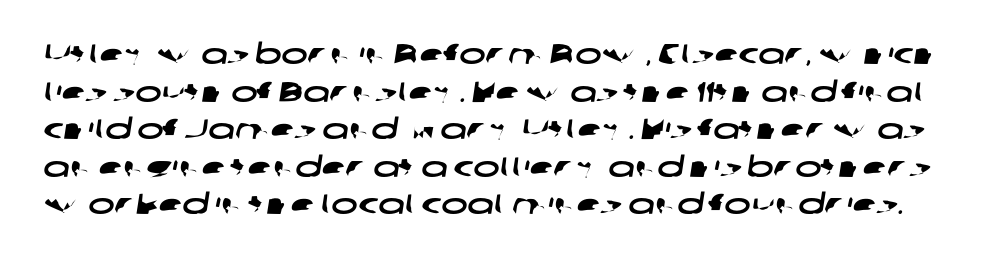
A clean baseline with only descenders dipping below it. To sum up the face: it is a sans, with no serifs. Reading down the column, the eye jumps a familiar distance to each next line. Do the characters align in a grid? No, the font is proportional. Caption: standard tracking, unaltered.
